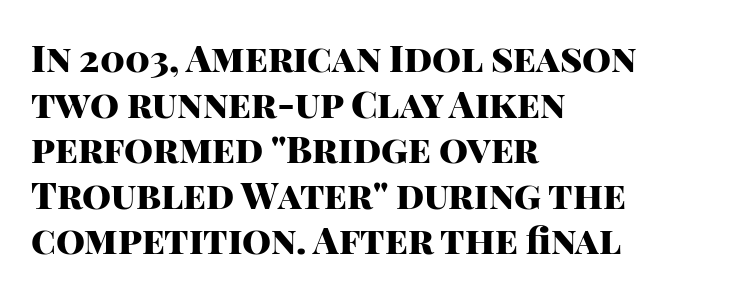
Quick note: underline off. Default kerning and tracking; the words read as compact shapes. Chunky letters — that's bold for sure. Line beginnings align vertically; line endings do not.
